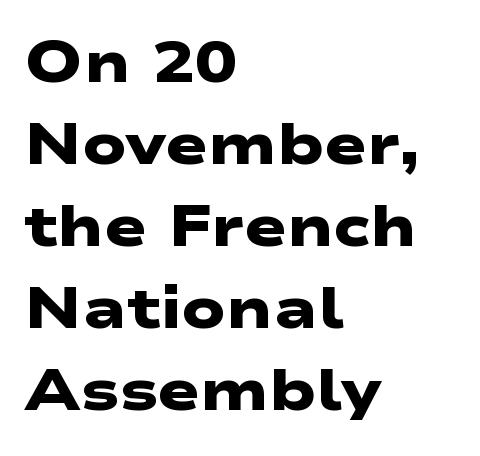
The image shows 57 px heavy, wide sans-serif type; set left-aligned, normal line spacing (1.44x), normal letter spacing, not underlined; low stroke contrast and a medium x-height.
